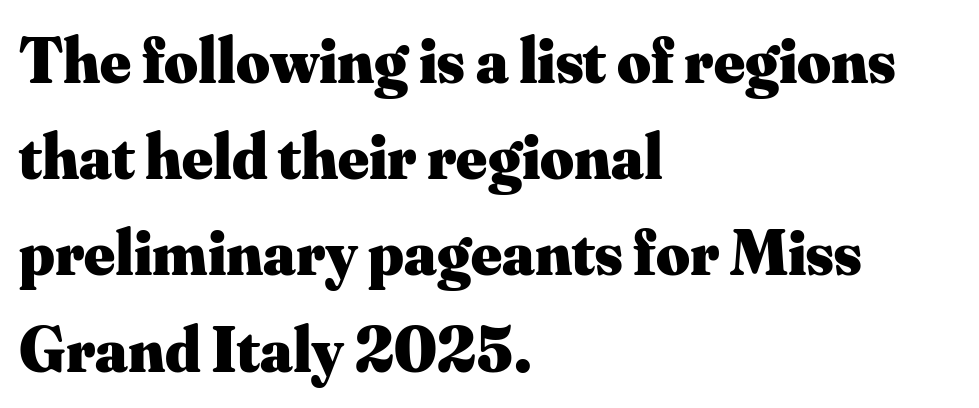
Q: Is the text bold? A: Yes.
Q: Is the text italic (slanted)? A: No, it is upright.
Q: Is the typeface a serif or a sans-serif typeface? A: Serif.
Q: Is the text underlined? A: No.
Q: How is the paragraph aligned? A: Left-aligned.
Q: Is the spacing between letters normal or unusually wide? A: Normal.
Q: Is the spacing between lines tight, normal or loose? A: Normal.
Q: Width (condensed, normal, or wide)? A: Normal.
Q: Stroke contrast? A: Medium.
Q: x-height? A: Small.
Q: Monospaced? A: No.
